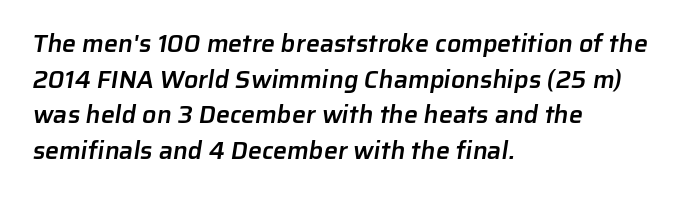
{"bold": "semi", "underline": "no", "align": "left", "line_spacing": "normal", "line_spacing_ratio": 1.43, "letter_spacing": "normal", "letter_spacing_em": 0.0, "glyph_px": 25}
